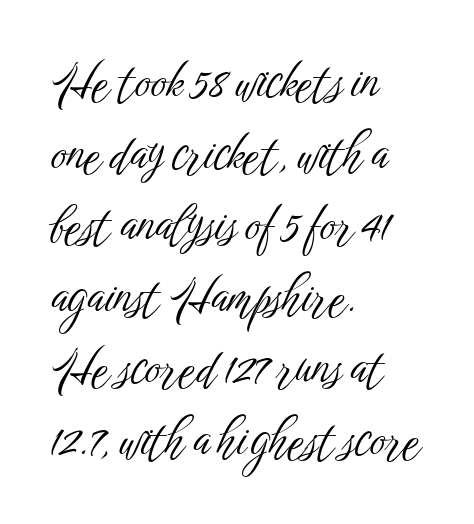
{"serif": "no", "bold": "no", "weight": "light", "width": "condensed", "stroke_contrast": "low", "x_height": "medium", "monospaced": "no", "underline": "no", "align": "left", "line_spacing": "normal", "line_spacing_ratio": 1.49, "letter_spacing": "normal", "letter_spacing_em": 0.0, "glyph_px": 48}
